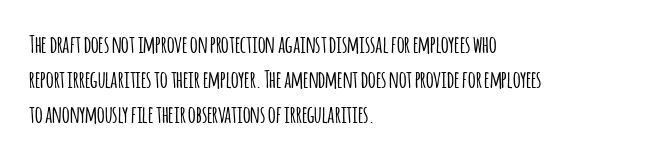
This sample keeps an unexceptional amount of space between lines. These lines keep a tight, regular rhythm from letter to letter. Every stem runs plumb, perpendicular to the baseline. Reading down the block, your eye returns to a fixed left position each line. The string is rendered with underlining switched off.
